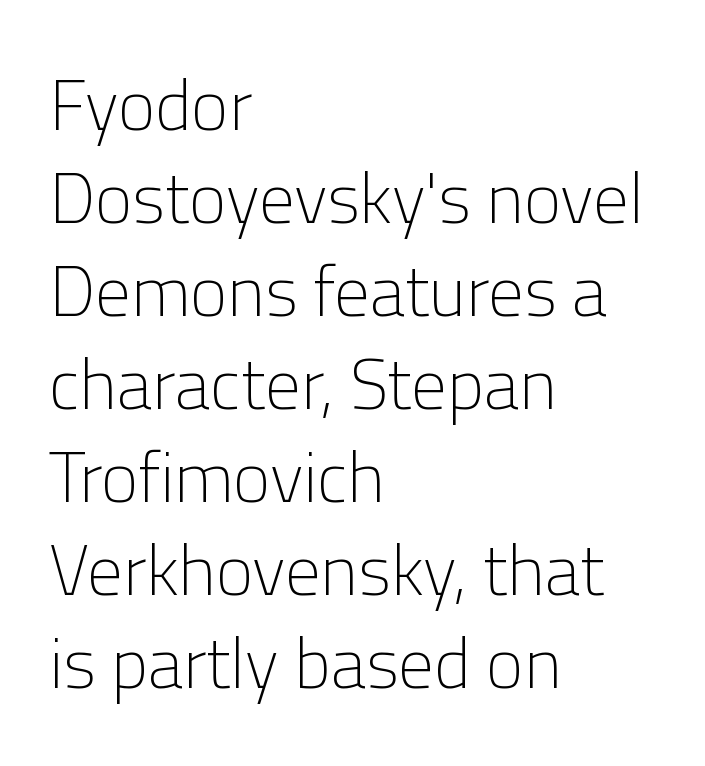
This is roman type, the default non-slanted kind. Words float on clear page, feet unadorned. Nothing heavy about these letters — not bold at all. Note the varied advance widths — an 'i' is clearly narrower than an 'm'. These lines are composed in type without serifs.
